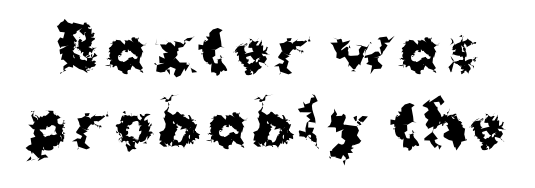
Is the type bold? Yes — the strokes are clearly thick and heavy. Is this a fixed-width face? No — the glyphs have proportional, varying widths. Style check: upright. Vertically, the passage feels balanced, rows spaced as you'd expect.
